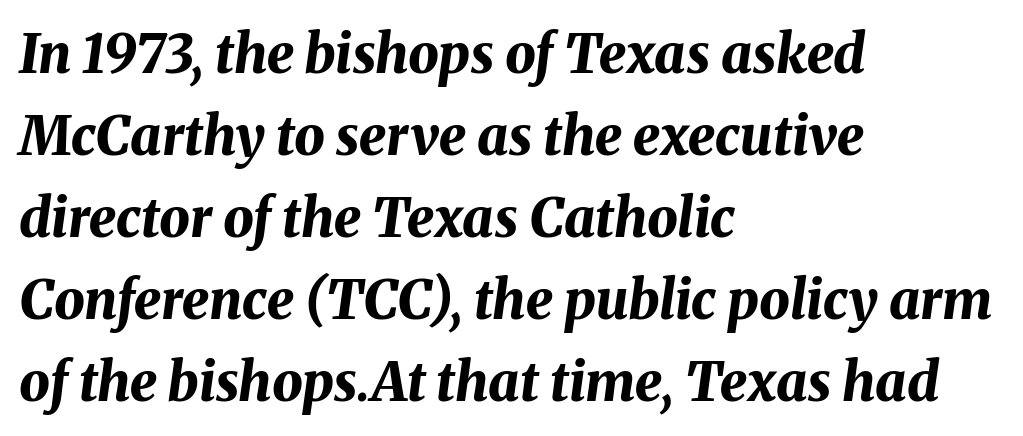
{"italic": "yes", "lean": "right", "slant_degrees": 8, "bold": "yes", "weight": "bold", "width": "normal", "stroke_contrast": "medium", "x_height": "medium", "monospaced": "no", "underline": "no", "align": "left", "line_spacing": "normal", "line_spacing_ratio": 1.52, "letter_spacing": "normal", "letter_spacing_em": 0.0, "glyph_px": 54}
